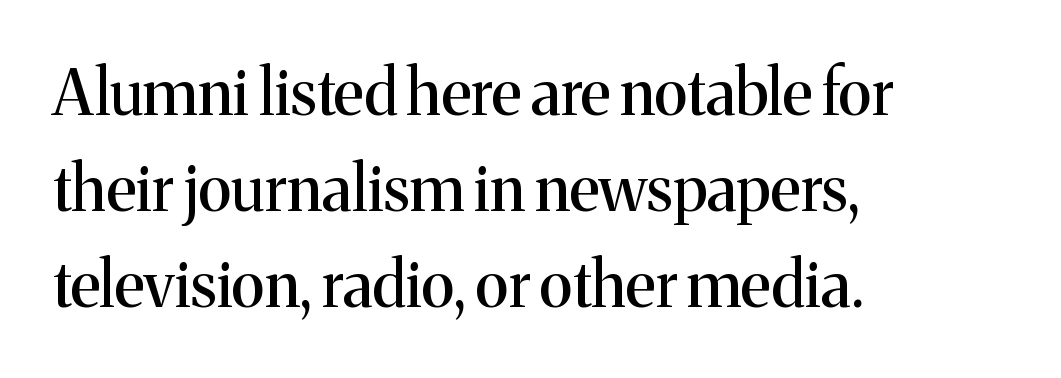
The image shows 63 px serif type, upright; set left-aligned, normal line spacing (1.52x), normal letter spacing, not underlined; medium stroke contrast and a medium x-height.
